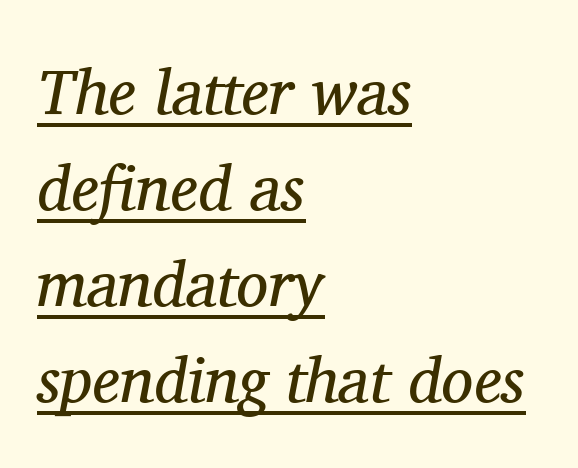
Between one letter and the next there's only the usual sliver of space. Letters have the restrained weight of plain body copy at most. The font's italic variant was chosen for this text. Emphasis is given by a line drawn under the lettering. The face used here is seriffed, in the tradition of book romans.
